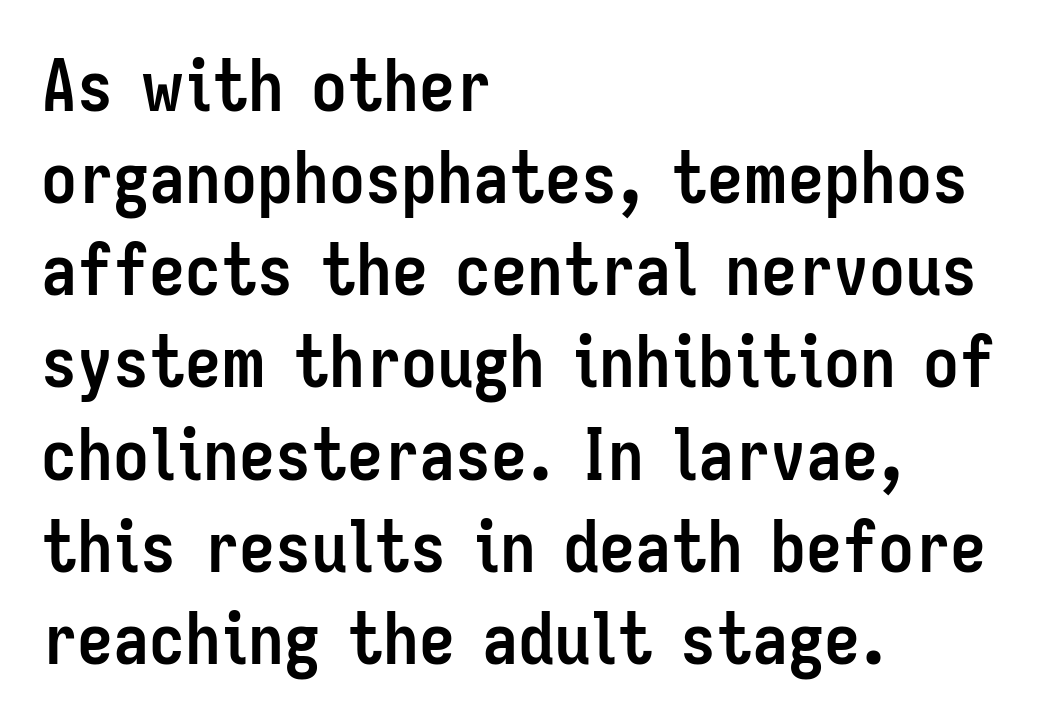
The image shows 72 px semibold, condensed sans-serif type, upright; set left-aligned, normal line spacing (1.28x), normal letter spacing, not underlined; low stroke contrast and a medium x-height.
